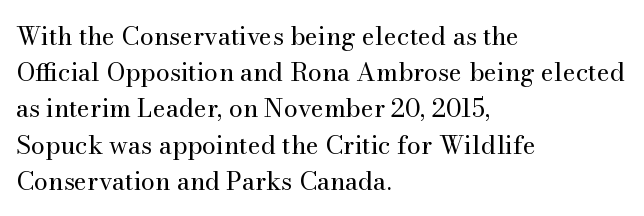
The cut favours lightness, reaching ordinary text weight at its darkest. Left-aligned paragraph, ragged on the right. There is no visible air inserted between adjacent glyphs. Has an underline been added? It has not. Upright lettering throughout. Leading matches the norm, producing a regular column.
